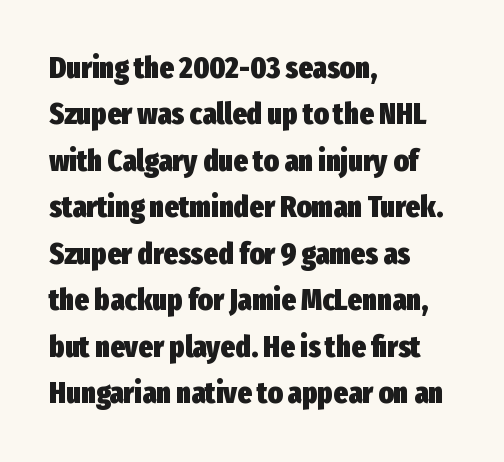
{"serif": "no", "italic": "no", "bold": "yes", "weight": "heavy", "width": "condensed", "stroke_contrast": "low", "x_height": "medium", "monospaced": "no", "underline": "no", "align": "left", "line_spacing": "normal", "line_spacing_ratio": 1.5, "letter_spacing": "normal", "letter_spacing_em": 0.0, "glyph_px": 31}
